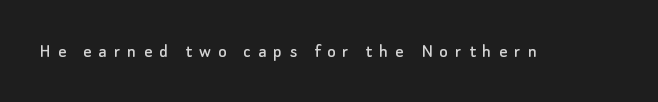
Between one letter and the next there's a generous, obvious gap. Designer's note — italics off, roman on. The baseline area is clear.
